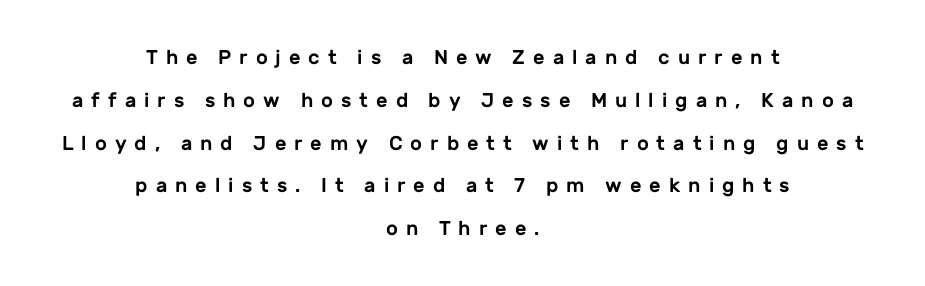
Any mark beneath the type? The region is blank. The rendering inserts visible extra space after every character. Is the block centered? Yes — each line is placed symmetrically about the middle. Honestly, the rows look like they've been pulled way apart.
